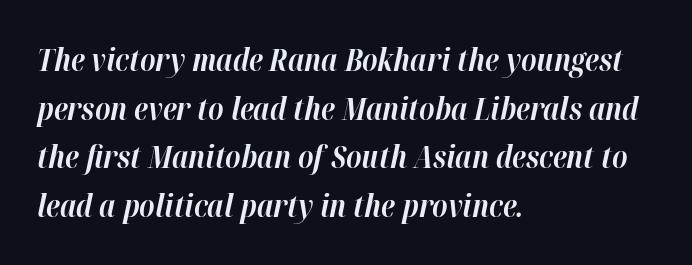
{"italic": "yes", "lean": "right", "slant_degrees": 12, "bold": "yes", "weight": "bold", "width": "normal", "stroke_contrast": "high", "x_height": "medium", "monospaced": "no", "underline": "no", "align": "left", "line_spacing": "normal", "line_spacing_ratio": 1.57, "letter_spacing": "normal", "letter_spacing_em": 0.0, "glyph_px": 31}
